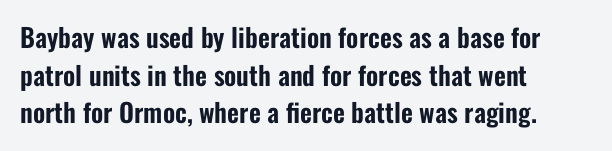
Q: Is the text italic (slanted)? A: No, it is upright.
Q: Is the text underlined? A: No.
Q: How is the paragraph aligned? A: Left-aligned.
Q: Is the spacing between letters normal or unusually wide? A: Normal.
Q: Is the spacing between lines tight, normal or loose? A: Normal.
